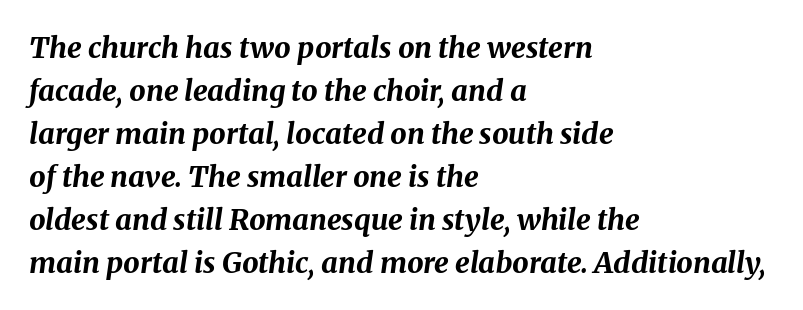
Q: Is the text bold? A: Yes.
Q: Is the text italic (slanted)? A: Yes, it leans right by about 8 degrees.
Q: Is the text underlined? A: No.
Q: How is the paragraph aligned? A: Left-aligned.
Q: Is the spacing between letters normal or unusually wide? A: Normal.
Q: Is the spacing between lines tight, normal or loose? A: Normal.
Q: Width (condensed, normal, or wide)? A: Normal.
Q: Stroke contrast? A: Medium.
Q: x-height? A: Medium.
Q: Monospaced? A: No.
